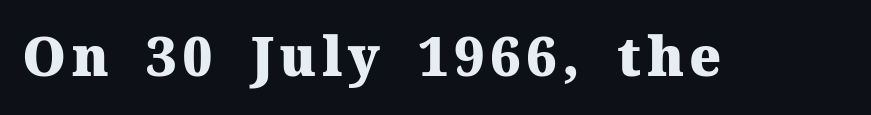
Q: Is the text bold? A: Yes.
Q: Is the text italic (slanted)? A: No, it is upright.
Q: Is the typeface a serif or a sans-serif typeface? A: Serif.
Q: Is the text underlined? A: No.
Q: Width (condensed, normal, or wide)? A: Normal.
Q: Stroke contrast? A: Medium.
Q: x-height? A: Medium.
Q: Monospaced? A: No.
